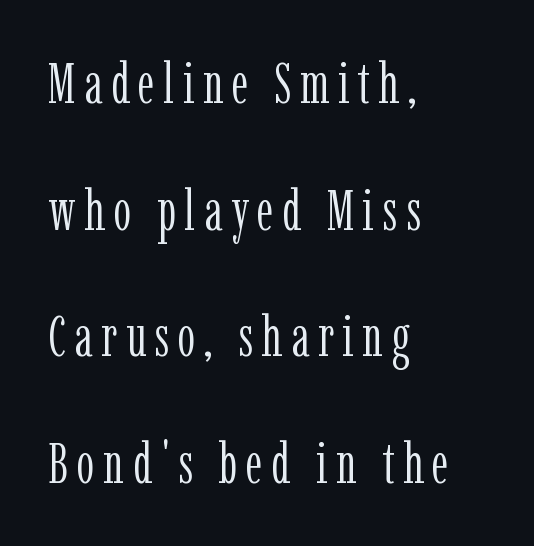
{"serif": "yes", "italic": "no", "bold": "no", "weight": "light", "width": "condensed", "stroke_contrast": "low", "x_height": "medium", "monospaced": "no", "underline": "no", "align": "left", "line_spacing": "loose", "line_spacing_ratio": 2.22, "glyph_px": 57}
